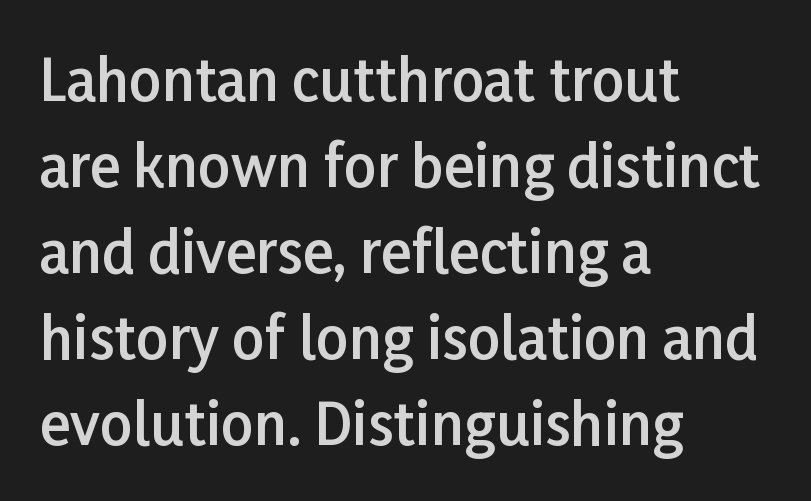
Q: Is the text bold? A: Semi-bold.
Q: Is the text italic (slanted)? A: No, it is upright.
Q: Is the typeface a serif or a sans-serif typeface? A: Sans-serif.
Q: Is the text underlined? A: No.
Q: How is the paragraph aligned? A: Left-aligned.
Q: Is the spacing between letters normal or unusually wide? A: Normal.
Q: Is the spacing between lines tight, normal or loose? A: Normal.
Q: Width (condensed, normal, or wide)? A: Normal.
Q: Stroke contrast? A: Low.
Q: x-height? A: Medium.
Q: Monospaced? A: No.
